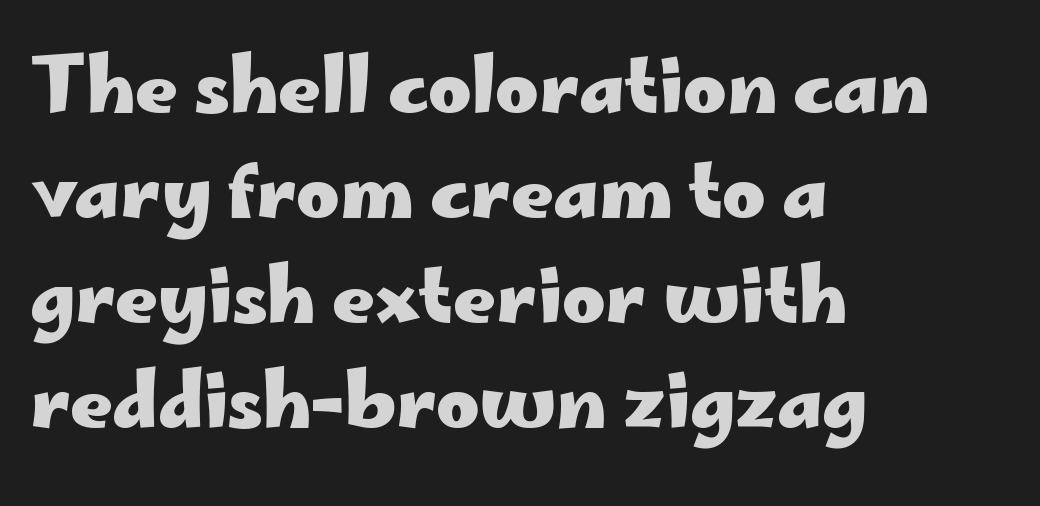
The image shows 74 px heavy, wide sans-serif type, upright; set left-aligned, normal line spacing (1.42x), normal letter spacing, not underlined; low stroke contrast and a small x-height.
